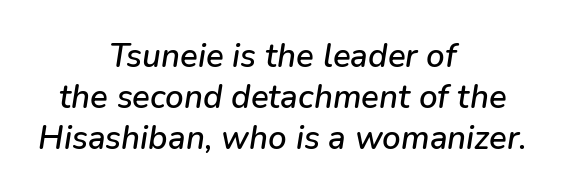
Q: Is the text italic (slanted)? A: Yes, it leans right by about 9 degrees.
Q: Is the text underlined? A: No.
Q: How is the paragraph aligned? A: Centered.
Q: Is the spacing between letters normal or unusually wide? A: Normal.
Q: Is the spacing between lines tight, normal or loose? A: Normal.
Q: Width (condensed, normal, or wide)? A: Normal.
Q: Stroke contrast? A: Low.
Q: x-height? A: Medium.
Q: Monospaced? A: No.
